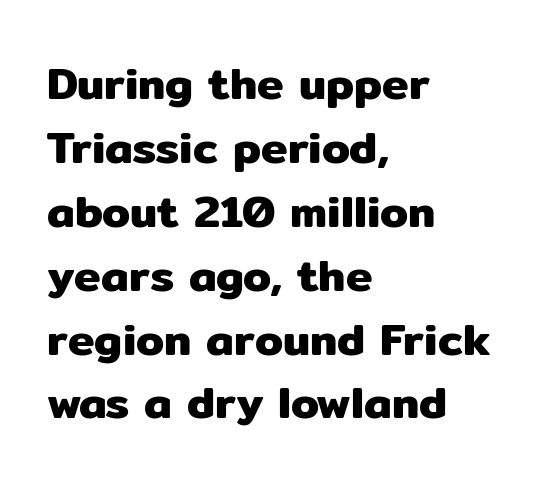
The image shows 45 px sans-serif type, upright; set left-aligned, normal line spacing (1.42x), normal letter spacing, not underlined; low stroke contrast and a medium x-height.
